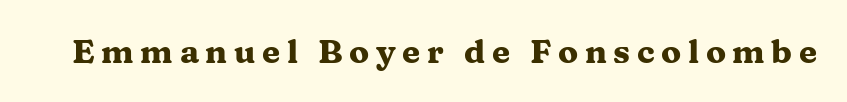
{"serif": "yes", "italic": "no", "bold": "yes", "weight": "heavy", "width": "wide", "stroke_contrast": "medium", "x_height": "medium", "monospaced": "no", "underline": "no", "letter_spacing": "wide", "letter_spacing_em": 0.2, "glyph_px": 33}
